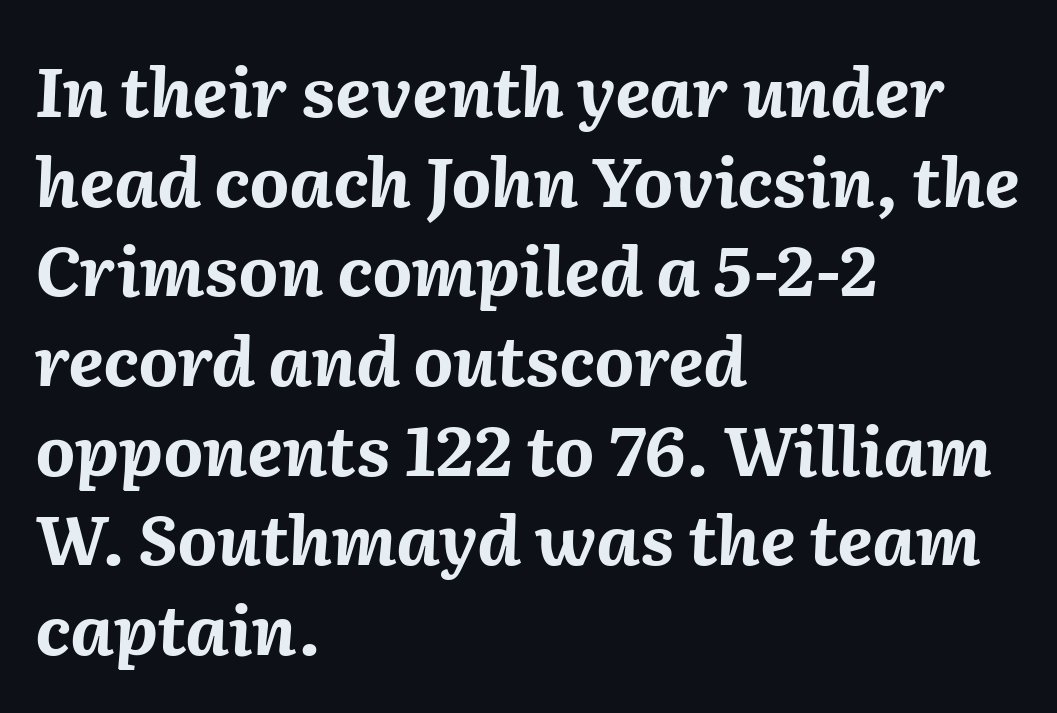
{"italic": "yes", "lean": "right", "slant_degrees": 2, "bold": "yes", "weight": "bold", "width": "normal", "stroke_contrast": "medium", "x_height": "medium", "monospaced": "no", "underline": "no", "align": "left", "line_spacing": "normal", "line_spacing_ratio": 1.3, "letter_spacing": "normal", "letter_spacing_em": 0.0, "glyph_px": 69}
